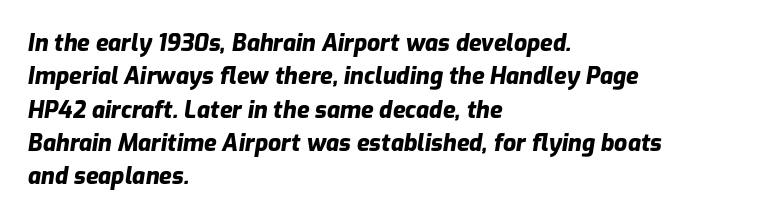
The image shows 23 px bold type, italic (leaning right); set left-aligned, normal line spacing (1.45x), normal letter spacing, not underlined.
